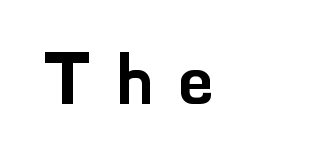
Q: Is the text italic (slanted)? A: No, it is upright.
Q: Is the typeface a serif or a sans-serif typeface? A: Sans-serif.
Q: Is the text underlined? A: No.
Q: Is the spacing between letters normal or unusually wide? A: Unusually wide.
Q: Width (condensed, normal, or wide)? A: Normal.
Q: Stroke contrast? A: Low.
Q: x-height? A: Small.
Q: Monospaced? A: No.
